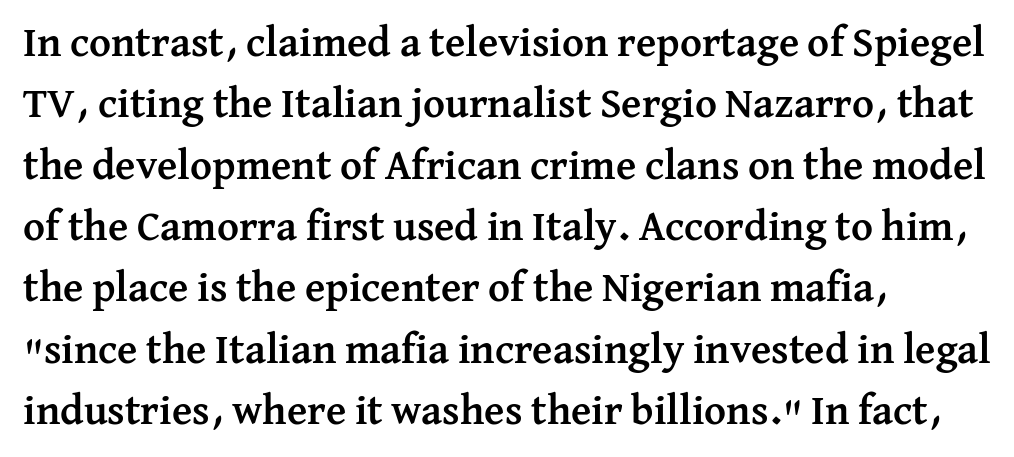
The image shows 42 px semibold serif type, upright; set left-aligned, normal line spacing (1.46x), normal letter spacing, not underlined; medium stroke contrast and a medium x-height.
